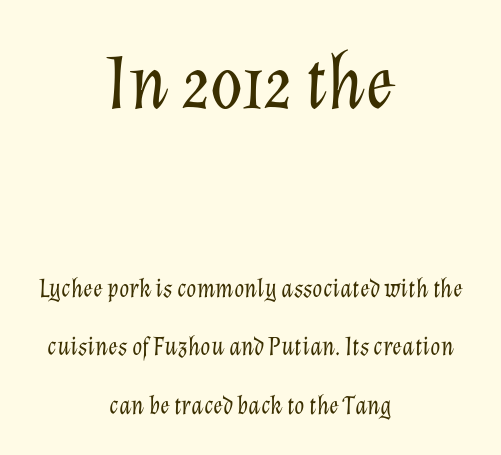
Default kerning and tracking; the words read as compact shapes. This rendering features lettering with no underline. A centered setting, common on invitations and titles, is used for this passage. Proportional: the letters do not fall into vertical columns. Tall strokes in this sample are angled rather than plumb. Each new line begins a long way beneath the previous one.
